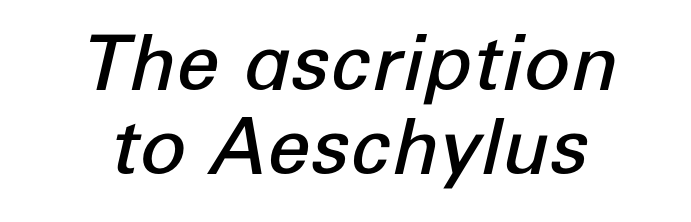
The image shows 77 px semibold type, italic (leaning right); set tight line spacing (1.09x), normal letter spacing, not underlined; low stroke contrast and a medium x-height.
